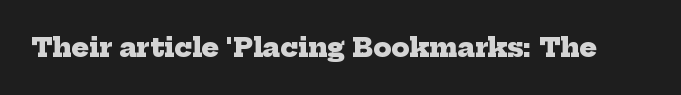
{"bold": "yes", "underline": "no", "letter_spacing": "normal", "letter_spacing_em": 0.0, "glyph_px": 26}
